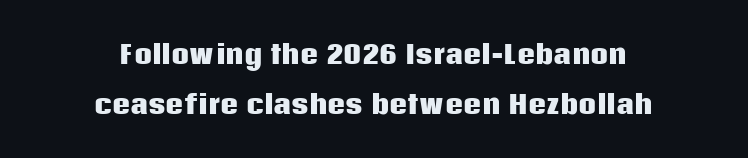
The image shows 25 px bold type, upright; set centered, loose line spacing (1.99x), normal letter spacing, not underlined.
